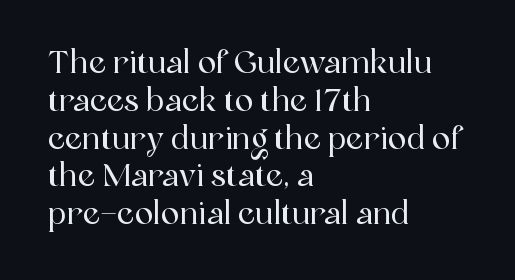
The image shows 31 px serif type, upright; set left-aligned, line spacing 1.22x, normal letter spacing, not underlined; a medium x-height.
